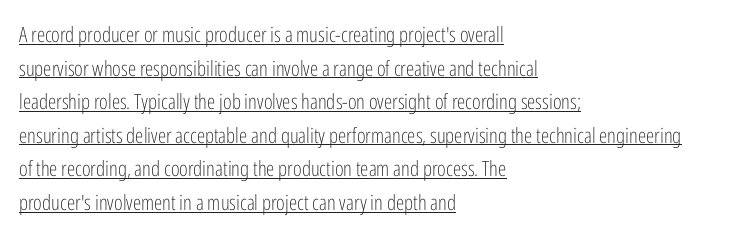
{"italic": "no", "bold": "no", "underline": "yes", "align": "left", "line_spacing": "normal", "line_spacing_ratio": 1.6, "letter_spacing": "normal", "letter_spacing_em": 0.0, "glyph_px": 21}
